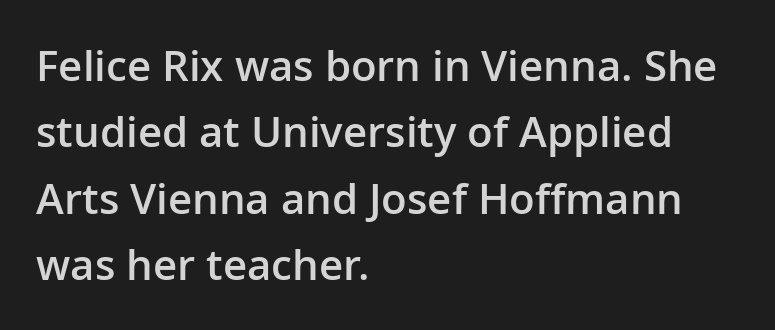
Nope, not italic — everything's standing straight. This is the in-between weight designers call semibold or demi. Character widths vary here, with narrow letters taking less room than wide ones. The paragraph has a hard left edge and a soft right edge. The vertical gap from one line to the next is medium.
